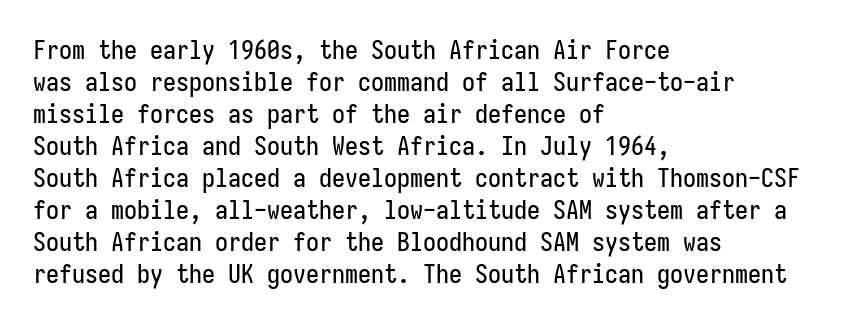
{"italic": "no", "underline": "no", "align": "left", "line_spacing_ratio": 1.23, "letter_spacing": "normal", "letter_spacing_em": 0.0, "glyph_px": 26}
